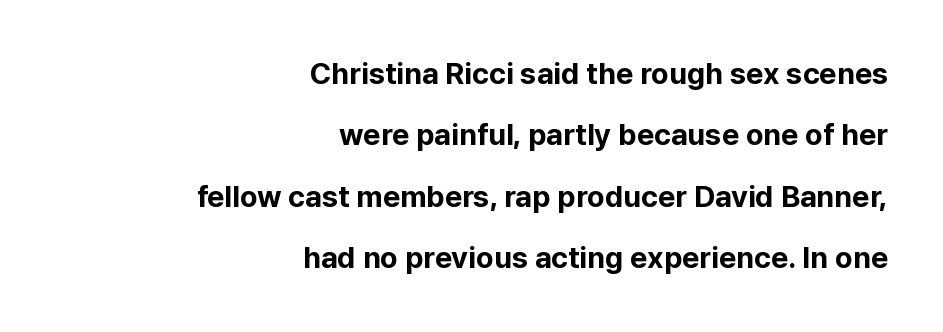
Q: Is the text bold? A: Yes.
Q: Is the text italic (slanted)? A: No, it is upright.
Q: Is the typeface a serif or a sans-serif typeface? A: Sans-serif.
Q: Is the text underlined? A: No.
Q: How is the paragraph aligned? A: Right-aligned.
Q: Is the spacing between letters normal or unusually wide? A: Normal.
Q: Is the spacing between lines tight, normal or loose? A: Loose.
Q: Width (condensed, normal, or wide)? A: Normal.
Q: Stroke contrast? A: Low.
Q: x-height? A: Medium.
Q: Monospaced? A: No.
